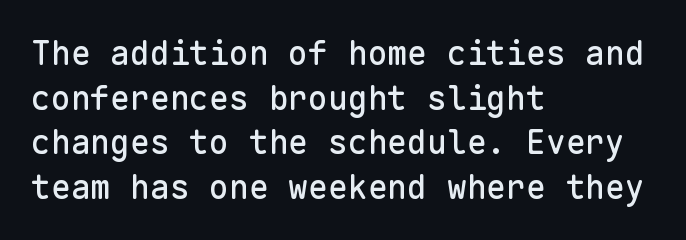
The image shows 33 px sans-serif type, upright, monospaced; set left-aligned, normal line spacing (1.35x), normal letter spacing, not underlined; low stroke contrast and a medium x-height.
